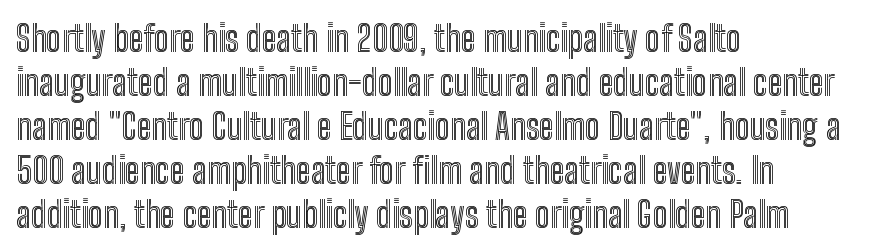
Casual observation: everything's shoved over to the left. Quick note: underline off. Tracking here is standard; glyphs follow each other at the usual distance. Proportional: the letters do not fall into vertical columns. This is roman type, the default non-slanted kind.
